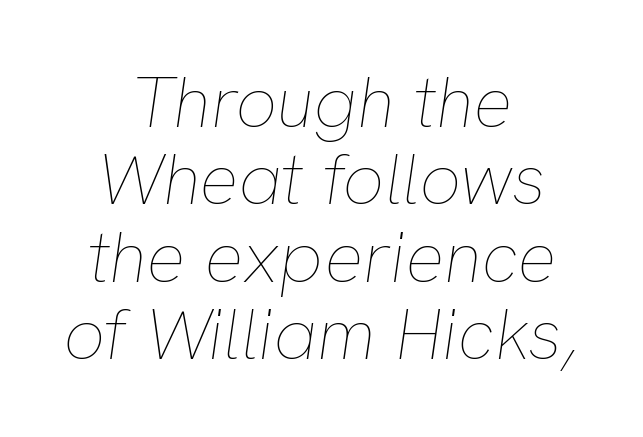
The font's italic variant was chosen for this text. Any mark beneath the type? The region is blank. The cut favours lightness, reaching ordinary text weight at its darkest. Is this a fixed-width face? No — the glyphs have proportional, varying widths. The paragraph shown floats in the horizontal middle. Successive baselines arrive quickly, one right under another.
